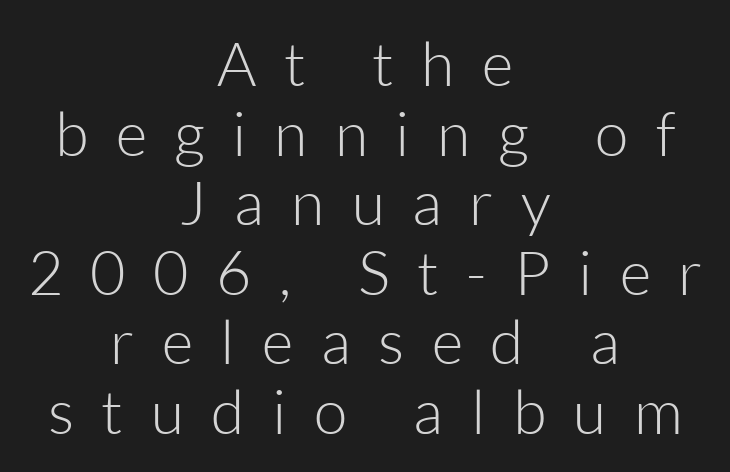
Each line is balanced around a shared central axis. The rendering uses natural spacing where letterforms have individual widths. Vertical spacing — tight. Ordinary non-slanted type is in use. The face used here is rendered with a markedly widened letterfit. Summary of weight: not heavy and not bold.
